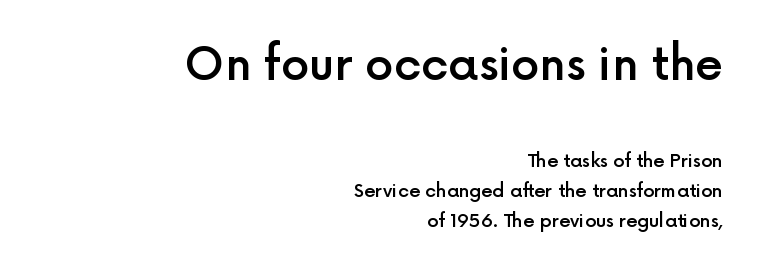
Q: Is the text bold? A: Semi-bold.
Q: Is the text italic (slanted)? A: No, it is upright.
Q: Is the typeface a serif or a sans-serif typeface? A: Sans-serif.
Q: Is the text underlined? A: No.
Q: How is the paragraph aligned? A: Right-aligned.
Q: Is the spacing between letters normal or unusually wide? A: Normal.
Q: Is the spacing between lines tight, normal or loose? A: Normal.
Q: Which block of text is set in a larger size, the first (top) or the second (bottom)? A: The first (top) one.
Q: Width (condensed, normal, or wide)? A: Normal.
Q: x-height? A: Medium.
Q: Monospaced? A: No.
